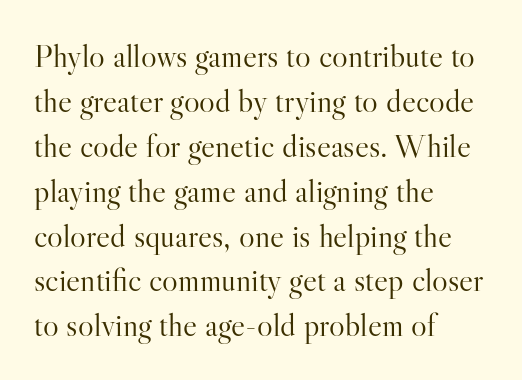
A student would call this left alignment; a typographer would say flush left, rag right. The letters stand upright; this is a roman face. A serif font was chosen for this passage. This sample has the flowing, uneven cadence of proportional lettering.
